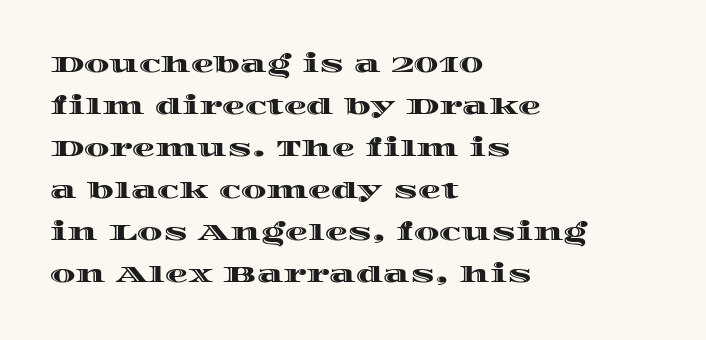
Q: Is the text italic (slanted)? A: No, it is upright.
Q: Is the text underlined? A: No.
Q: How is the paragraph aligned? A: Left-aligned.
Q: Is the spacing between letters normal or unusually wide? A: Normal.
